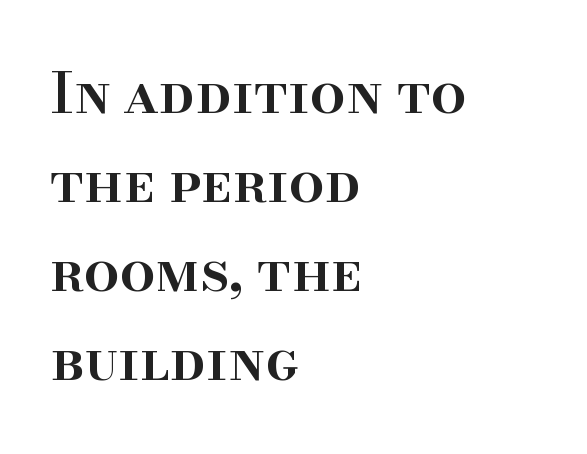
Every row of glyphs begins at an identical x-position on the left. The letters advance in unequal steps, a hallmark of proportional type. Characters follow at the spacing the type designer built in. Does the type have serifs? Yes, each stem ends in a small foot. Lines of text with bare space underneath.
